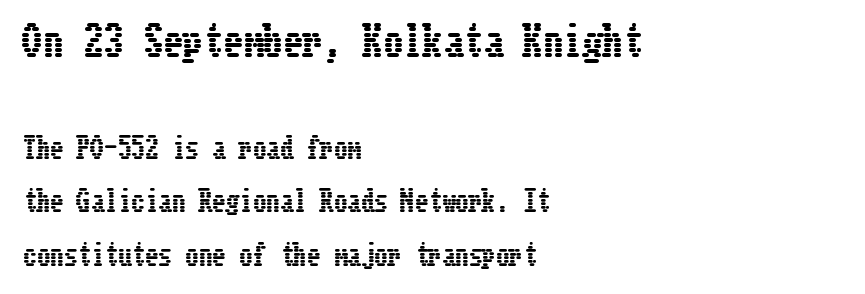
{"italic": "no", "width": "condensed", "stroke_contrast": "low", "x_height": "medium", "underline": "no", "align": "left", "line_spacing": "loose", "line_spacing_ratio": 1.99, "letter_spacing": "normal", "letter_spacing_em": 0.0, "larger_block": "first", "size_ratio": 1.48, "glyph_px": 40}
